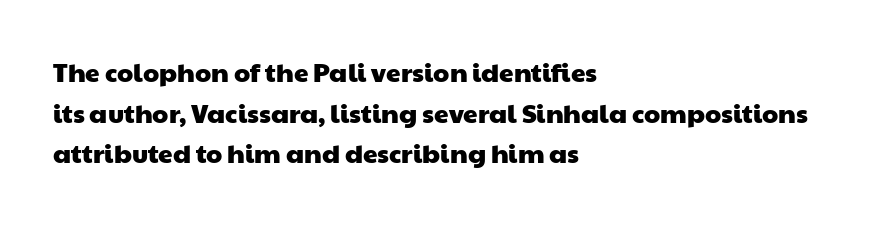
The letterforms sit shoulder to shoulder at normal distance. Successive baselines arrive at the customary interval. Beneath every word, the page is bare. The lines in this sample share a left origin and differ only in where they stop.
